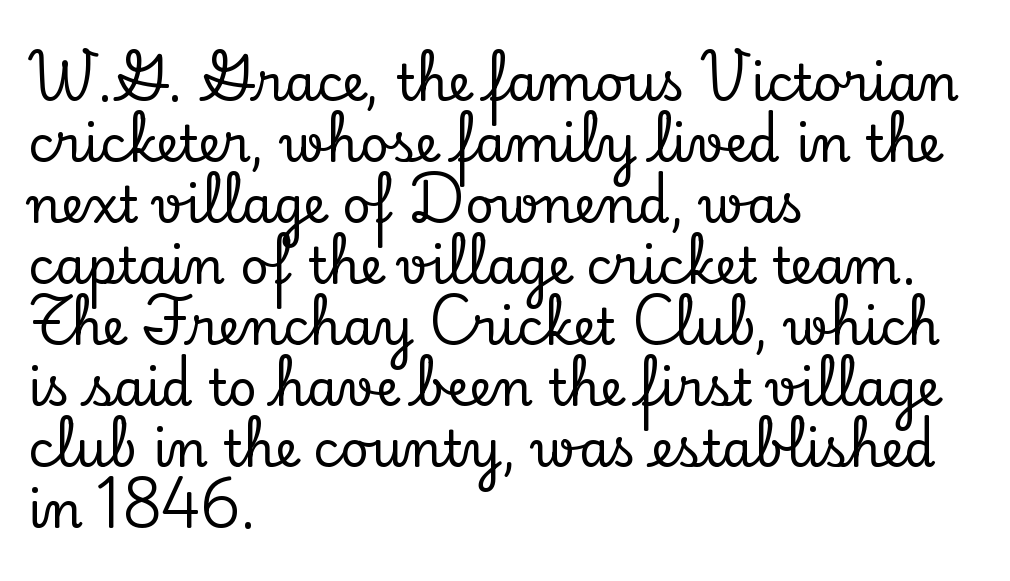
The image shows 50 px serif type, upright; set left-aligned, line spacing 1.22x, normal letter spacing, not underlined; low stroke contrast and a small x-height.
